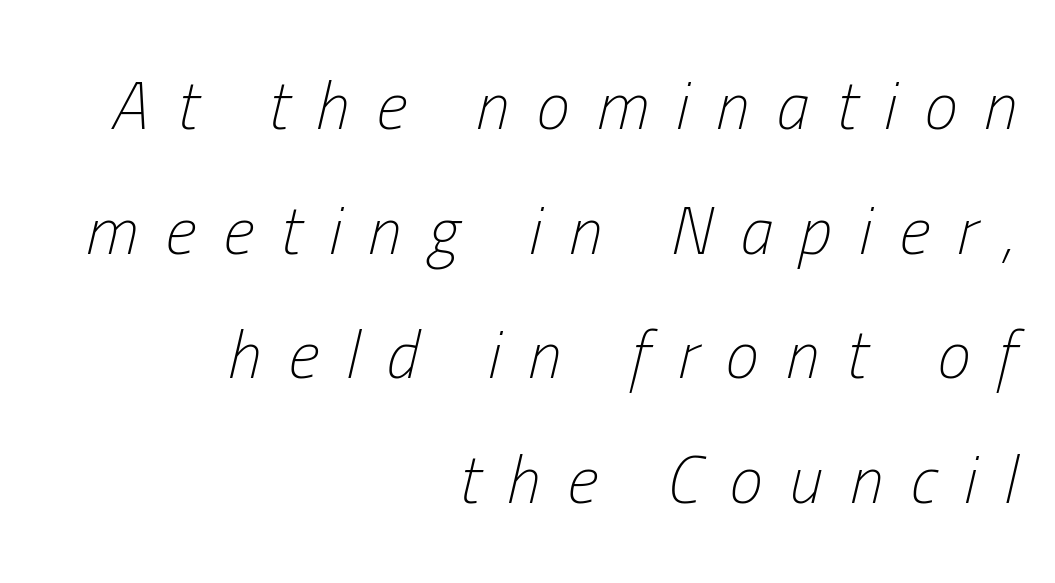
Underlining? Definitely not there. Rendered with sloped, italic letterforms. Display-style spreading of the glyphs; the letterfit is very open. Heaviness? Minimal to ordinary, like unemphasized prose. Spacing verdict: proportional, widths tailored to each character.
